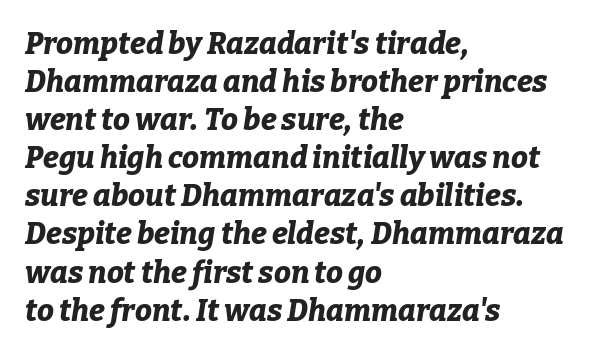
Q: Is the text bold? A: Yes.
Q: Is the text italic (slanted)? A: Yes, it leans right by about 9 degrees.
Q: Is the text underlined? A: No.
Q: How is the paragraph aligned? A: Left-aligned.
Q: Is the spacing between letters normal or unusually wide? A: Normal.
Q: Is the spacing between lines tight, normal or loose? A: Normal.
Q: Width (condensed, normal, or wide)? A: Normal.
Q: Stroke contrast? A: Low.
Q: x-height? A: Medium.
Q: Monospaced? A: No.
